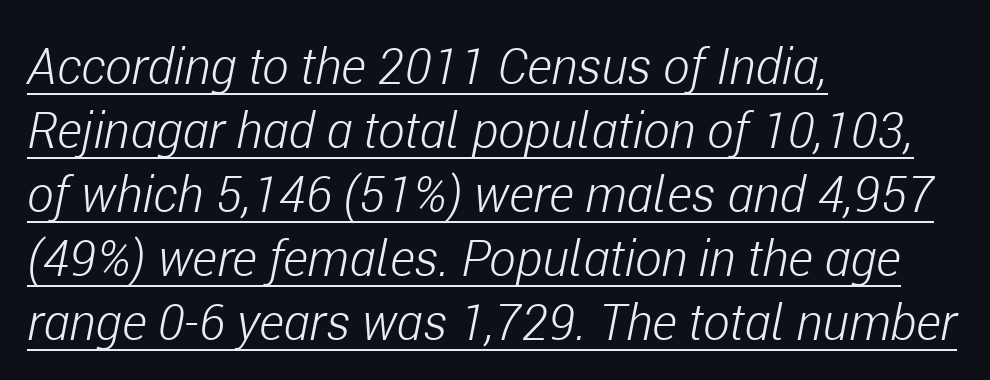
The image shows 50 px light, condensed type, italic (leaning right); set left-aligned, normal line spacing (1.28x), normal letter spacing, underlined; low stroke contrast and a medium x-height.
